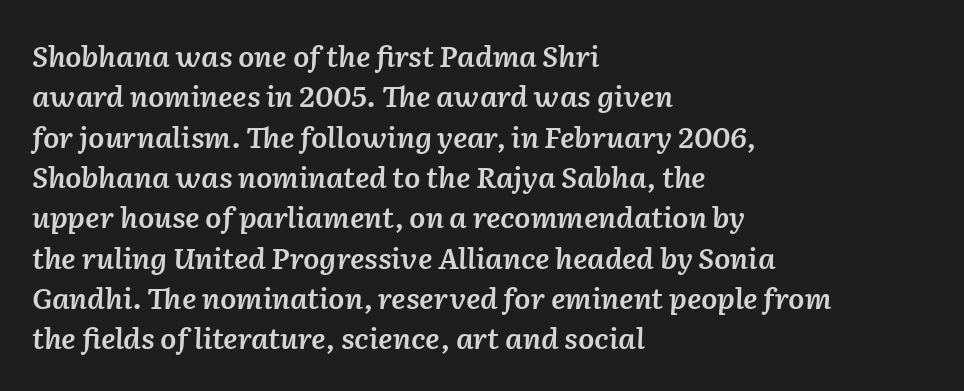
{"italic": "yes", "lean": "right", "slant_degrees": 2, "bold": "semi", "weight": "semibold", "width": "normal", "stroke_contrast": "low", "x_height": "medium", "monospaced": "no", "underline": "no", "align": "left", "line_spacing": "normal", "line_spacing_ratio": 1.39, "letter_spacing": "normal", "letter_spacing_em": 0.0, "glyph_px": 29}
